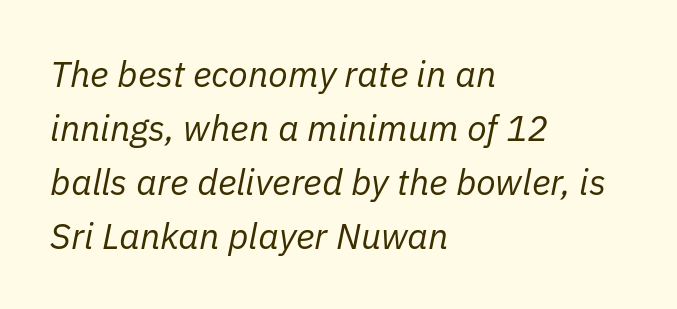
{"italic": "yes", "lean": "right", "slant_degrees": 11, "bold": "no", "weight": "regular", "width": "normal", "stroke_contrast": "low", "x_height": "medium", "monospaced": "no", "underline": "no", "align": "left", "line_spacing": "normal", "line_spacing_ratio": 1.5, "letter_spacing": "normal", "letter_spacing_em": 0.0, "glyph_px": 36}
